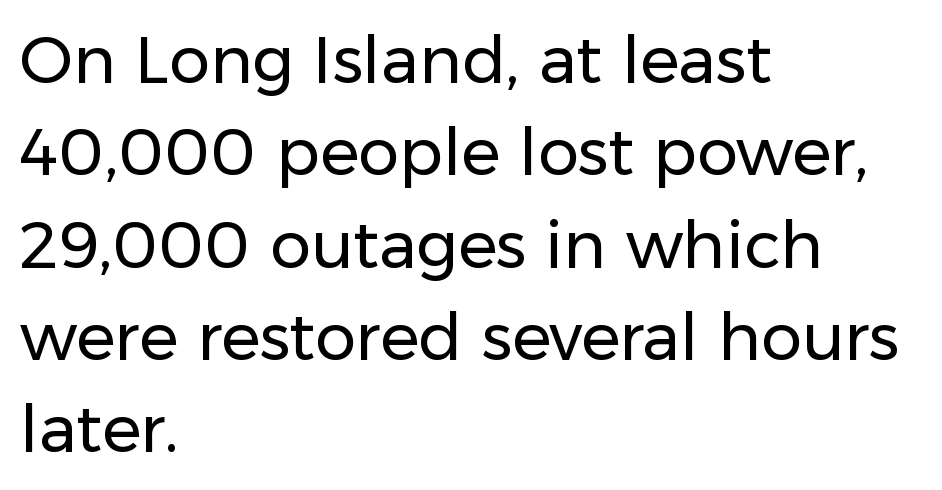
{"serif": "no", "italic": "no", "bold": "no", "weight": "regular", "width": "normal", "stroke_contrast": "low", "x_height": "medium", "monospaced": "no", "underline": "no", "align": "left", "line_spacing": "normal", "line_spacing_ratio": 1.42, "letter_spacing": "normal", "letter_spacing_em": 0.0, "glyph_px": 65}
